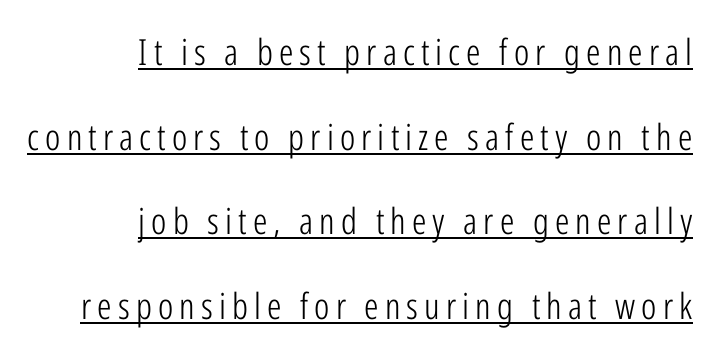
The image shows 36 px light, condensed sans-serif type, upright; set right-aligned, loose line spacing (2.35x), underlined; low stroke contrast and a medium x-height.
